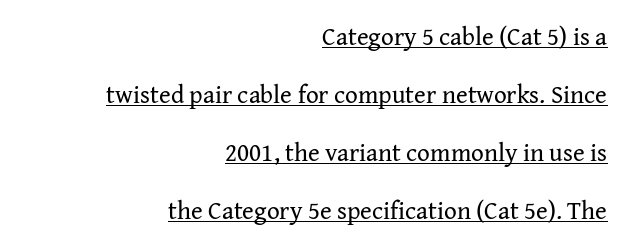
There is no visible air inserted between adjacent glyphs. The lettering is marked with a stroke running underneath it. Leading is clearly above the norm, producing a sparse column. The passage is arranged like a letterhead date or caption credit — flush right. Every character sits straight up, as roman type does. The typesetting does not lean heavy: it is not bold.
